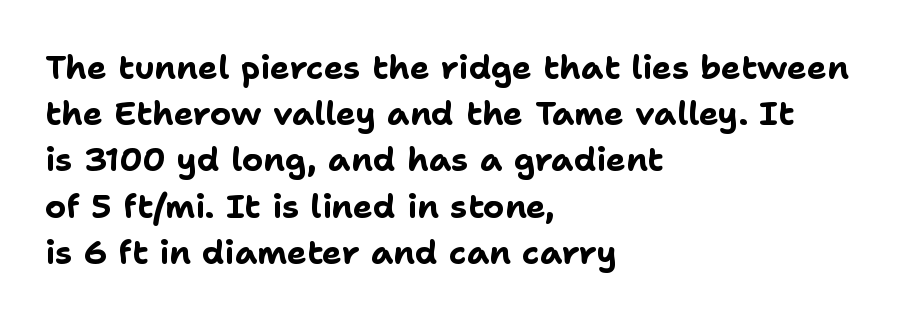
The typography opts for an upright posture over an oblique one. You can tell from the bare stems that sans-serif type was used. The glyphs are unaccompanied by any horizontal stroke below them. The rows are spaced the way most documents space them.
